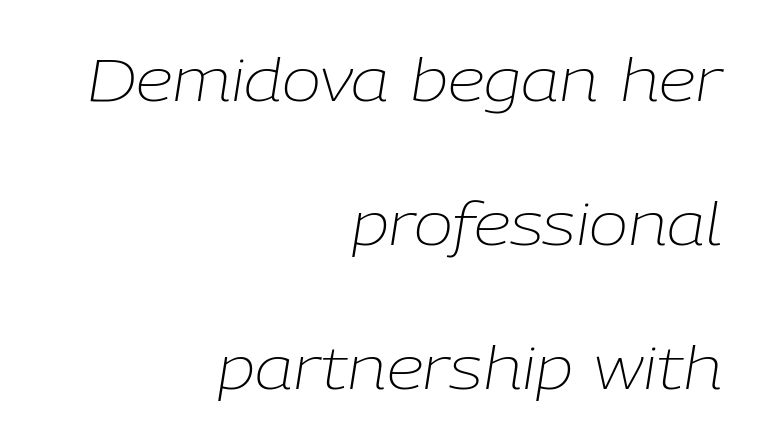
{"italic": "yes", "lean": "right", "slant_degrees": 9, "bold": "no", "weight": "light", "width": "normal", "stroke_contrast": "low", "x_height": "medium", "monospaced": "no", "underline": "no", "align": "right", "line_spacing": "loose", "line_spacing_ratio": 2.44, "letter_spacing": "normal", "letter_spacing_em": 0.0, "glyph_px": 59}
